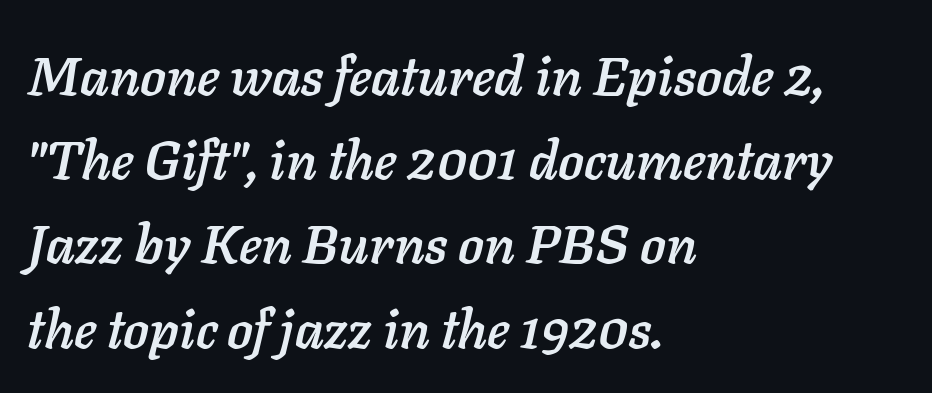
The image shows 54 px text type, italic (leaning right); set left-aligned, normal line spacing (1.56x), normal letter spacing, not underlined; low stroke contrast and a medium x-height.
